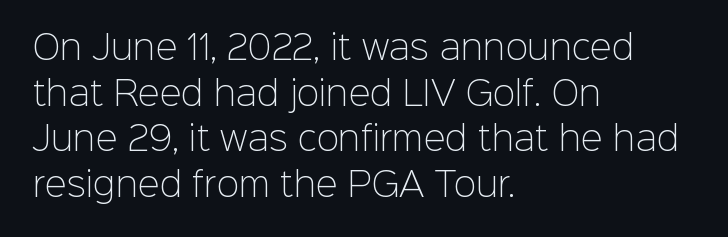
Q: Is the text bold? A: No.
Q: Is the text italic (slanted)? A: No, it is upright.
Q: Is the typeface a serif or a sans-serif typeface? A: Sans-serif.
Q: Is the text underlined? A: No.
Q: How is the paragraph aligned? A: Left-aligned.
Q: Is the spacing between letters normal or unusually wide? A: Normal.
Q: Is the spacing between lines tight, normal or loose? A: Normal.
Q: Width (condensed, normal, or wide)? A: Normal.
Q: Stroke contrast? A: Low.
Q: x-height? A: Medium.
Q: Monospaced? A: No.
